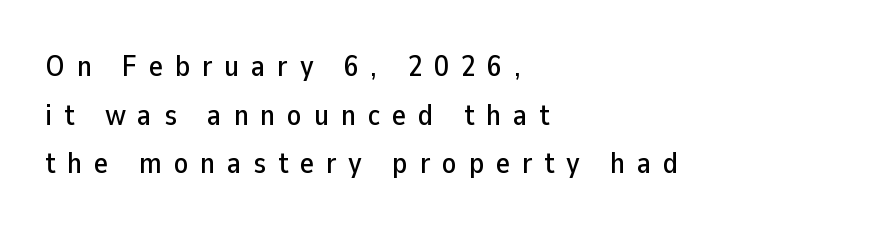
Q: Is the text italic (slanted)? A: No, it is upright.
Q: Is the typeface a serif or a sans-serif typeface? A: Sans-serif.
Q: Is the text underlined? A: No.
Q: How is the paragraph aligned? A: Left-aligned.
Q: Is the spacing between letters normal or unusually wide? A: Unusually wide.
Q: Is the spacing between lines tight, normal or loose? A: Normal.
Q: Width (condensed, normal, or wide)? A: Normal.
Q: Stroke contrast? A: Low.
Q: x-height? A: Medium.
Q: Monospaced? A: No.
